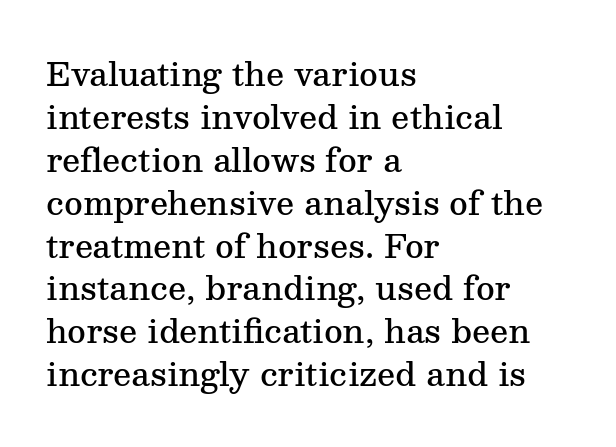
{"serif": "yes", "italic": "no", "bold": "semi", "weight": "semibold", "width": "normal", "stroke_contrast": "medium", "x_height": "medium", "monospaced": "no", "underline": "no", "align": "left", "line_spacing": "normal", "line_spacing_ratio": 1.34, "letter_spacing": "normal", "letter_spacing_em": 0.0, "glyph_px": 32}
